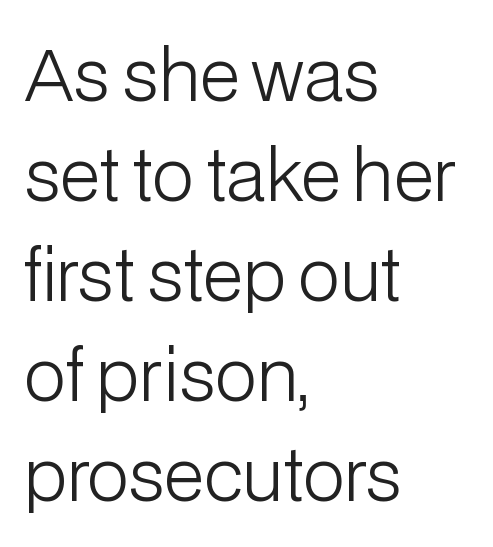
This rendering employs a face without finishing strokes, i.e., a sans-serif. Is the stroke heavy? The answer is a plain regular-or-lighter. This rendering leaves character spacing at its baseline value. These lines are rendered in a variable-pitch font.
